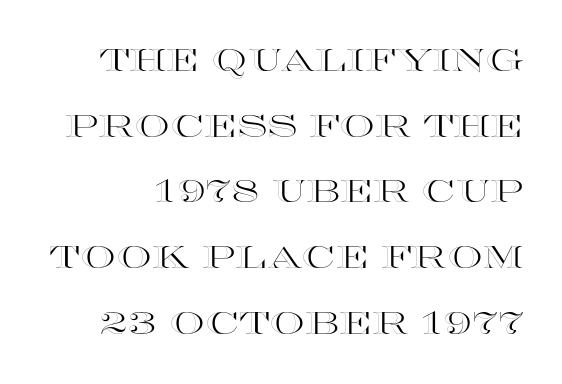
{"italic": "no", "width": "wide", "x_height": "large", "monospaced": "no", "underline": "no", "line_spacing": "loose", "line_spacing_ratio": 2.12, "letter_spacing": "normal", "letter_spacing_em": 0.0, "glyph_px": 31}
